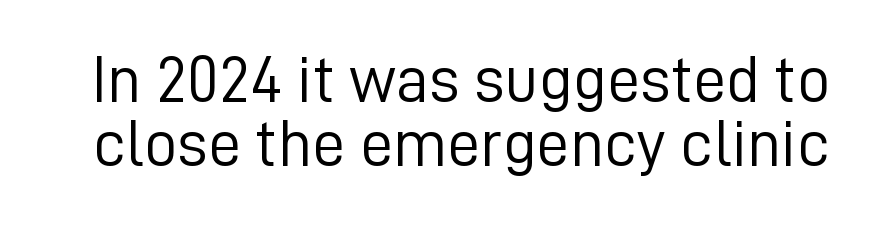
The image shows 66 px light sans-serif type, upright; set tight line spacing (0.97x), normal letter spacing, not underlined; low stroke contrast and a medium x-height.
